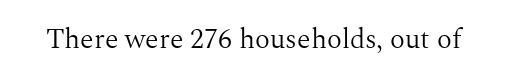
{"serif": "yes", "italic": "no", "bold": "no", "weight": "light", "width": "normal", "stroke_contrast": "medium", "x_height": "medium", "monospaced": "no", "underline": "no", "letter_spacing": "normal", "letter_spacing_em": 0.0, "glyph_px": 28}
